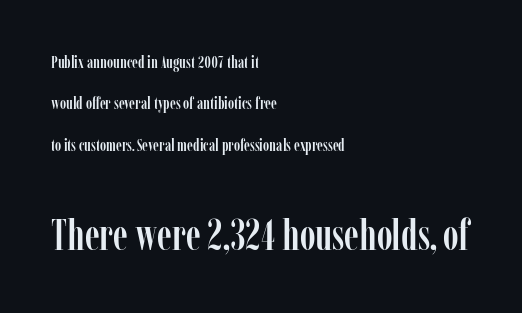
{"serif": "yes", "italic": "no", "width": "condensed", "stroke_contrast": "low", "x_height": "medium", "monospaced": "no", "underline": "no", "align": "left", "line_spacing": "loose", "line_spacing_ratio": 2.43, "letter_spacing": "normal", "letter_spacing_em": 0.0, "larger_block": "second", "size_ratio": 2.53, "glyph_px": 43}
